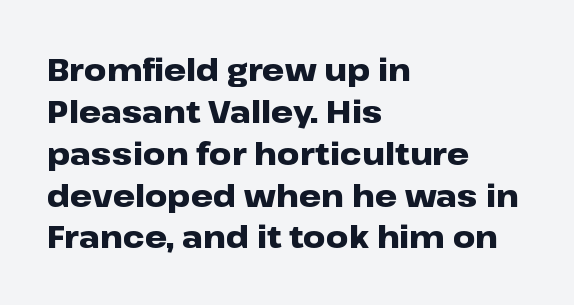
The image shows 31 px heavy, wide sans-serif type, upright; set left-aligned, normal line spacing (1.35x), normal letter spacing, not underlined; low stroke contrast and a medium x-height.
